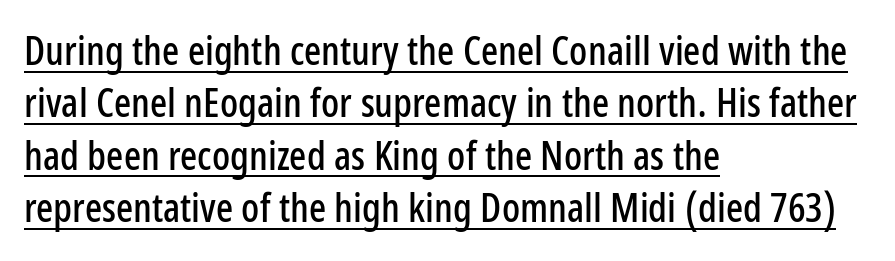
Q: Is the text italic (slanted)? A: No, it is upright.
Q: Is the typeface a serif or a sans-serif typeface? A: Sans-serif.
Q: Is the text underlined? A: Yes.
Q: How is the paragraph aligned? A: Left-aligned.
Q: Is the spacing between letters normal or unusually wide? A: Normal.
Q: Is the spacing between lines tight, normal or loose? A: Normal.
Q: Width (condensed, normal, or wide)? A: Condensed.
Q: Stroke contrast? A: Low.
Q: x-height? A: Medium.
Q: Monospaced? A: No.
